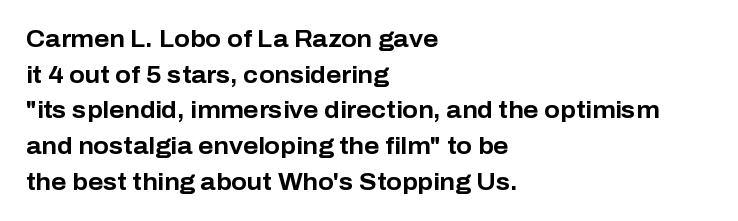
{"italic": "no", "bold": "yes", "underline": "no", "align": "left", "line_spacing": "normal", "line_spacing_ratio": 1.55, "letter_spacing": "normal", "letter_spacing_em": 0.0, "glyph_px": 23}
